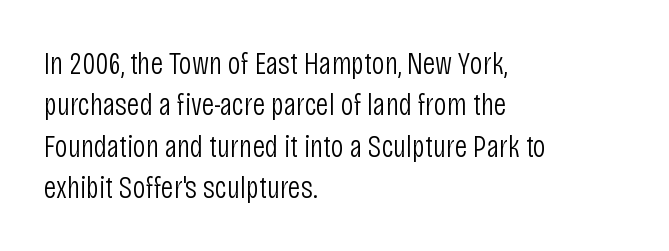
Q: Is the text bold? A: No.
Q: Is the text italic (slanted)? A: No, it is upright.
Q: Is the typeface a serif or a sans-serif typeface? A: Sans-serif.
Q: Is the text underlined? A: No.
Q: How is the paragraph aligned? A: Left-aligned.
Q: Is the spacing between letters normal or unusually wide? A: Normal.
Q: Is the spacing between lines tight, normal or loose? A: Normal.
Q: Width (condensed, normal, or wide)? A: Condensed.
Q: Stroke contrast? A: Low.
Q: x-height? A: Large.
Q: Monospaced? A: No.
